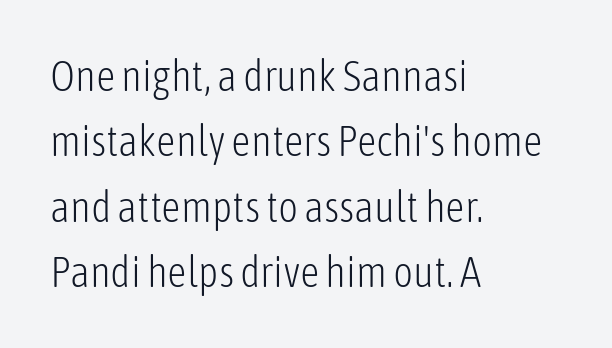
The image shows 43 px light, condensed sans-serif type, upright; set left-aligned, normal line spacing (1.52x), normal letter spacing, not underlined; low stroke contrast and a medium x-height.
